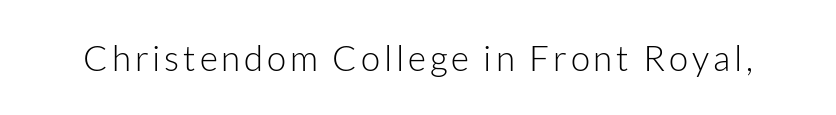
Q: Is the text bold? A: No.
Q: Is the text italic (slanted)? A: No, it is upright.
Q: Is the typeface a serif or a sans-serif typeface? A: Sans-serif.
Q: Is the text underlined? A: No.
Q: Width (condensed, normal, or wide)? A: Normal.
Q: Stroke contrast? A: Low.
Q: x-height? A: Medium.
Q: Monospaced? A: No.
